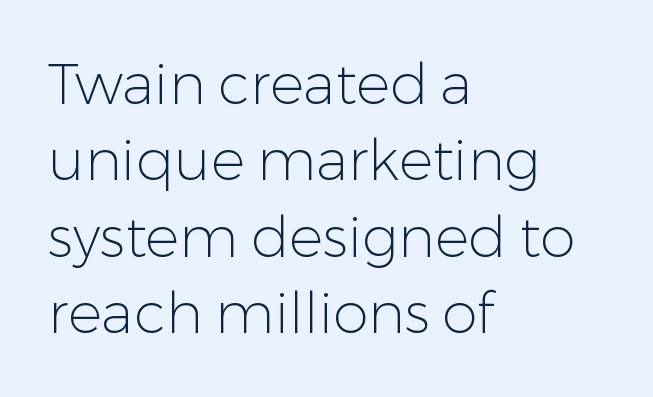
{"serif": "no", "italic": "no", "bold": "no", "weight": "light", "width": "normal", "stroke_contrast": "low", "x_height": "medium", "monospaced": "no", "underline": "no", "align": "left", "line_spacing": "normal", "line_spacing_ratio": 1.34, "letter_spacing": "normal", "letter_spacing_em": 0.0, "glyph_px": 57}
